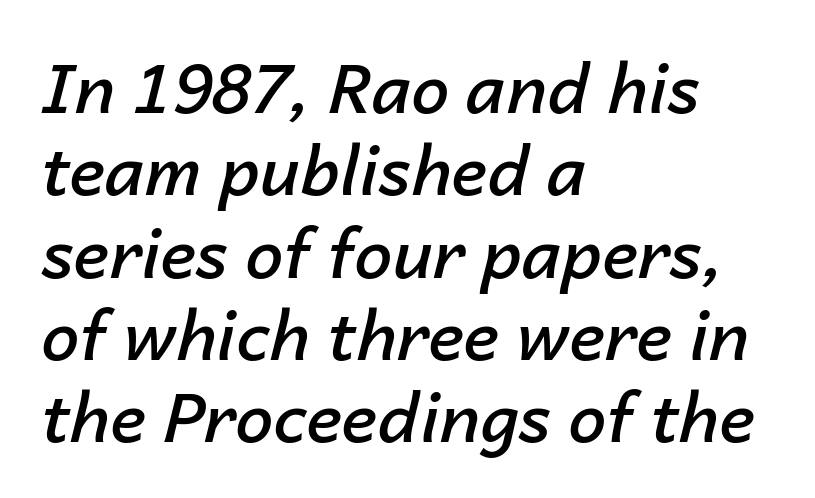
{"italic": "yes", "lean": "right", "slant_degrees": 14, "bold": "semi", "weight": "semibold", "width": "normal", "stroke_contrast": "low", "x_height": "medium", "monospaced": "no", "underline": "no", "align": "left", "line_spacing_ratio": 1.21, "letter_spacing": "normal", "letter_spacing_em": 0.0, "glyph_px": 68}
